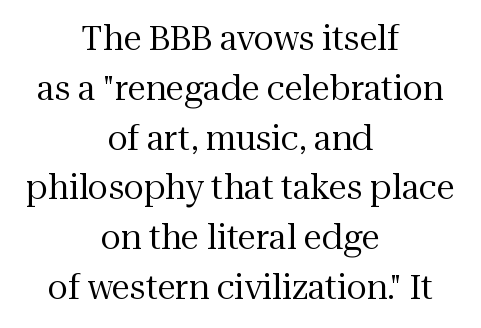
Q: Is the text bold? A: No.
Q: Is the text italic (slanted)? A: No, it is upright.
Q: Is the typeface a serif or a sans-serif typeface? A: Serif.
Q: Is the text underlined? A: No.
Q: How is the paragraph aligned? A: Centered.
Q: Is the spacing between letters normal or unusually wide? A: Normal.
Q: Is the spacing between lines tight, normal or loose? A: Normal.
Q: Width (condensed, normal, or wide)? A: Normal.
Q: Stroke contrast? A: Medium.
Q: x-height? A: Medium.
Q: Monospaced? A: No.
